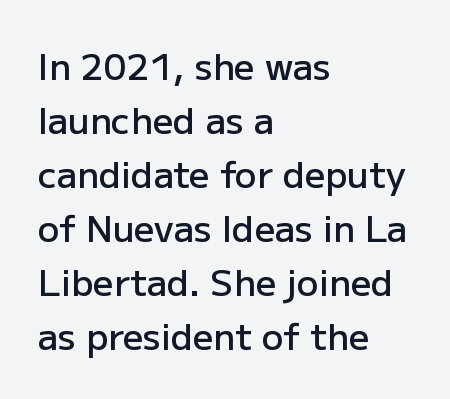
Q: Is the text bold? A: Semi-bold.
Q: Is the text italic (slanted)? A: No, it is upright.
Q: Is the typeface a serif or a sans-serif typeface? A: Sans-serif.
Q: Is the text underlined? A: No.
Q: How is the paragraph aligned? A: Left-aligned.
Q: Is the spacing between letters normal or unusually wide? A: Normal.
Q: Is the spacing between lines tight, normal or loose? A: Normal.
Q: Width (condensed, normal, or wide)? A: Normal.
Q: Stroke contrast? A: Low.
Q: x-height? A: Medium.
Q: Monospaced? A: No.
